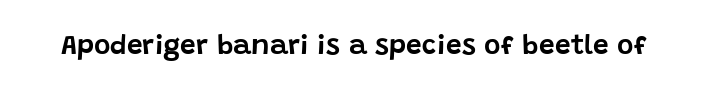
{"serif": "no", "italic": "no", "width": "normal", "stroke_contrast": "low", "x_height": "large", "monospaced": "no", "underline": "no", "letter_spacing": "normal", "letter_spacing_em": 0.0, "glyph_px": 28}
